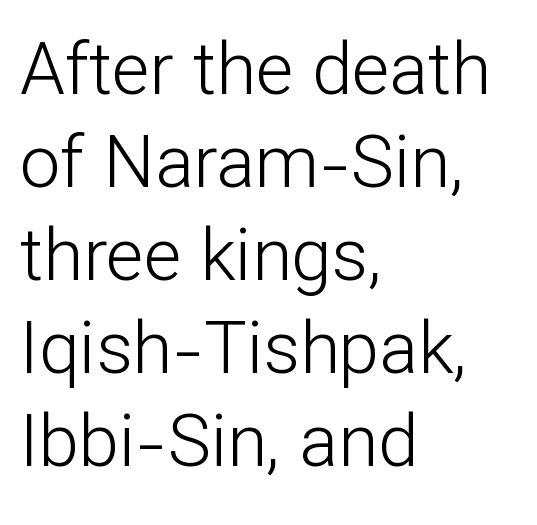
Q: Is the text bold? A: No.
Q: Is the text italic (slanted)? A: No, it is upright.
Q: Is the typeface a serif or a sans-serif typeface? A: Sans-serif.
Q: Is the text underlined? A: No.
Q: How is the paragraph aligned? A: Left-aligned.
Q: Is the spacing between letters normal or unusually wide? A: Normal.
Q: Is the spacing between lines tight, normal or loose? A: Normal.
Q: Width (condensed, normal, or wide)? A: Normal.
Q: Stroke contrast? A: Low.
Q: x-height? A: Medium.
Q: Monospaced? A: No.
